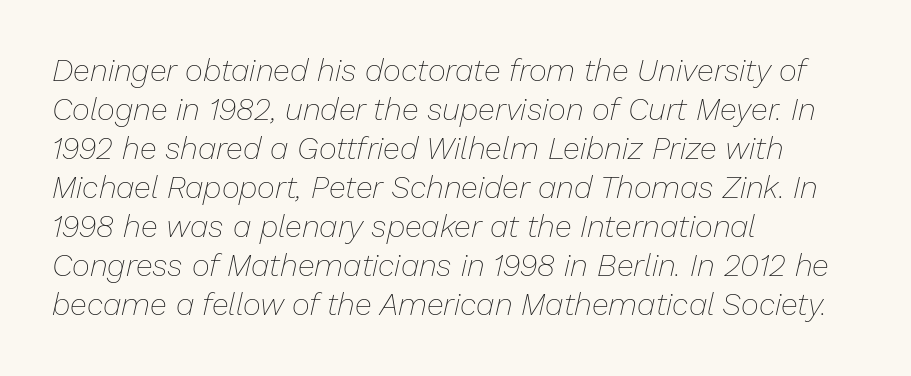
{"italic": "yes", "lean": "right", "slant_degrees": 13, "bold": "no", "weight": "thin", "width": "normal", "stroke_contrast": "low", "x_height": "medium", "monospaced": "no", "underline": "no", "align": "left", "line_spacing": "normal", "line_spacing_ratio": 1.26, "letter_spacing": "normal", "letter_spacing_em": 0.0, "glyph_px": 31}
